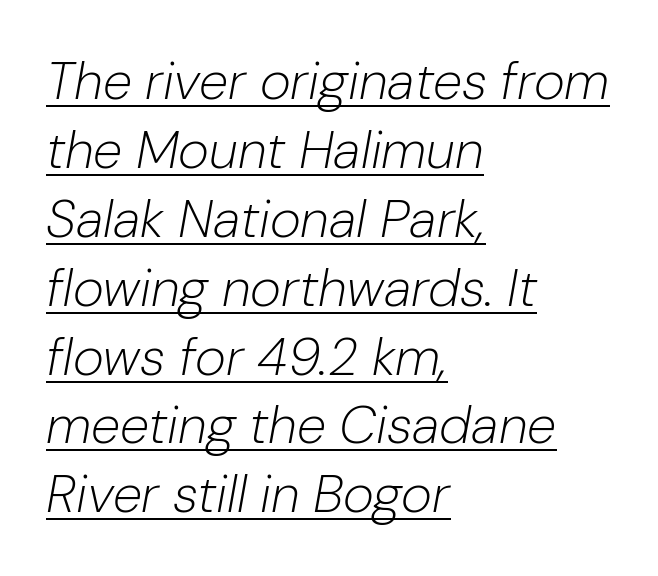
Q: Is the text bold? A: No.
Q: Is the text italic (slanted)? A: Yes, it leans right by about 10 degrees.
Q: Is the text underlined? A: Yes.
Q: How is the paragraph aligned? A: Left-aligned.
Q: Is the spacing between letters normal or unusually wide? A: Normal.
Q: Is the spacing between lines tight, normal or loose? A: Normal.
Q: Width (condensed, normal, or wide)? A: Normal.
Q: Stroke contrast? A: Low.
Q: x-height? A: Medium.
Q: Monospaced? A: No.
